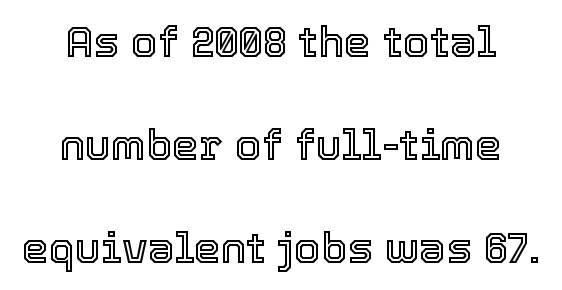
Regarding leading, the lines here are spaced well apart. Ascenders rise straight up at ninety degrees. The passage is arranged like a title page — every line centered. The letters advance in unequal steps, a hallmark of proportional type. The passage shown is not underscored anywhere. This rendering leaves character spacing at its baseline value.
